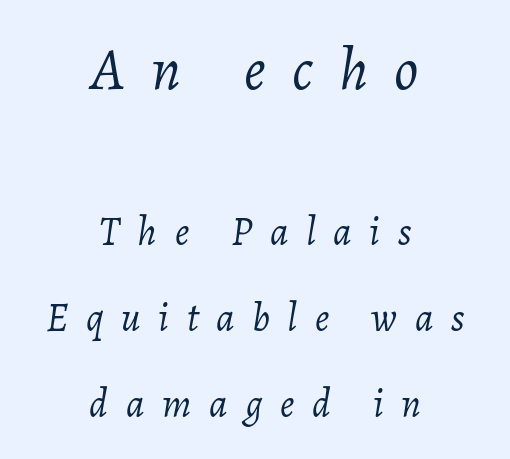
The image shows 60 px light type, italic (leaning right); set centered, loose line spacing (2.14x), unusually wide letter spacing (+0.44 em), not underlined; the first (top) block is 1.5x larger; low stroke contrast and a medium x-height.
